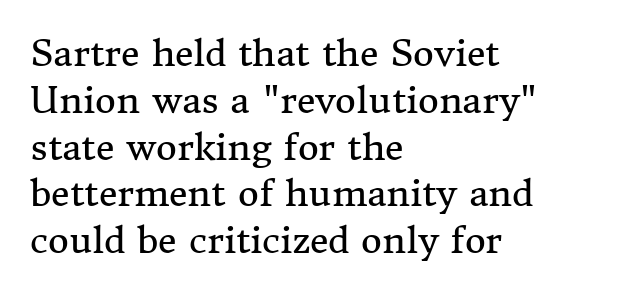
Q: Is the text bold? A: No.
Q: Is the text italic (slanted)? A: No, it is upright.
Q: Is the typeface a serif or a sans-serif typeface? A: Serif.
Q: Is the text underlined? A: No.
Q: How is the paragraph aligned? A: Left-aligned.
Q: Is the spacing between letters normal or unusually wide? A: Normal.
Q: Is the spacing between lines tight, normal or loose? A: Normal.
Q: Width (condensed, normal, or wide)? A: Normal.
Q: Stroke contrast? A: Medium.
Q: x-height? A: Medium.
Q: Monospaced? A: No.
